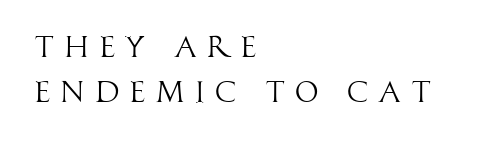
The image shows 30 px light, condensed sans-serif type, upright; set left-aligned, normal line spacing (1.49x), unusually wide letter spacing (+0.33 em), not underlined; high stroke contrast and a large x-height.
